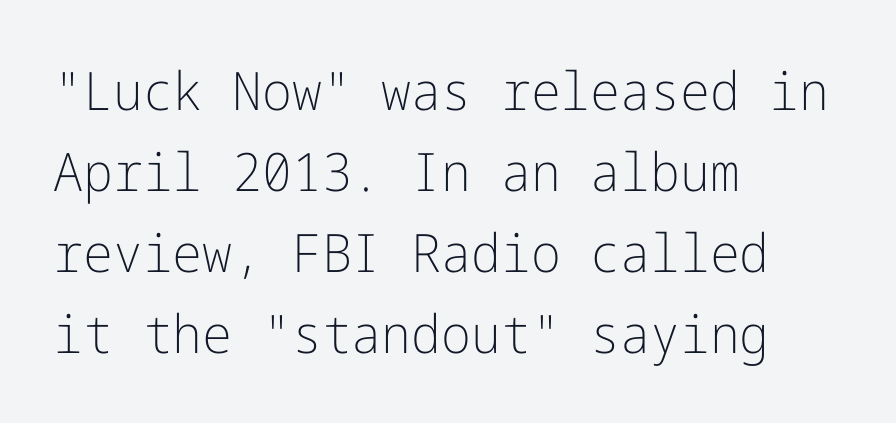
{"serif": "no", "italic": "no", "bold": "no", "weight": "light", "width": "normal", "stroke_contrast": "low", "x_height": "medium", "underline": "no", "align": "left", "line_spacing": "normal", "line_spacing_ratio": 1.53, "letter_spacing": "normal", "letter_spacing_em": 0.0, "glyph_px": 53}
